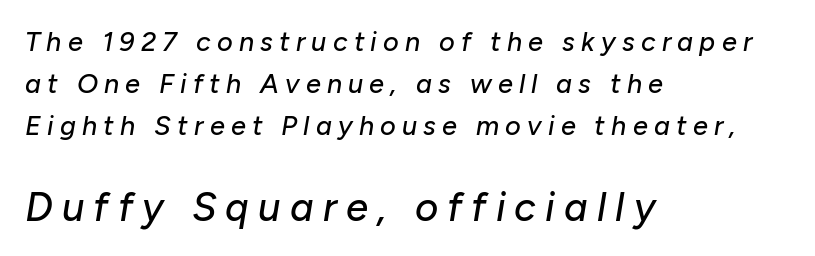
{"italic": "yes", "lean": "right", "slant_degrees": 10, "width": "normal", "stroke_contrast": "low", "x_height": "medium", "monospaced": "no", "underline": "no", "align": "left", "line_spacing": "normal", "line_spacing_ratio": 1.55, "letter_spacing": "wide", "letter_spacing_em": 0.23, "larger_block": "second", "size_ratio": 1.48, "glyph_px": 40}
